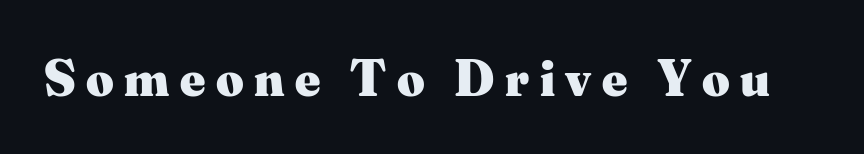
Each glyph is drawn with heavy, bold strokes. Descenders are the only things crossing below the line. The type family on display is of the serif kind. Here the glyphs are tracked loosely, breaking word shapes into spaced letters. The type sits square on the baseline with zero lean. Spacing verdict: proportional, widths tailored to each character.
